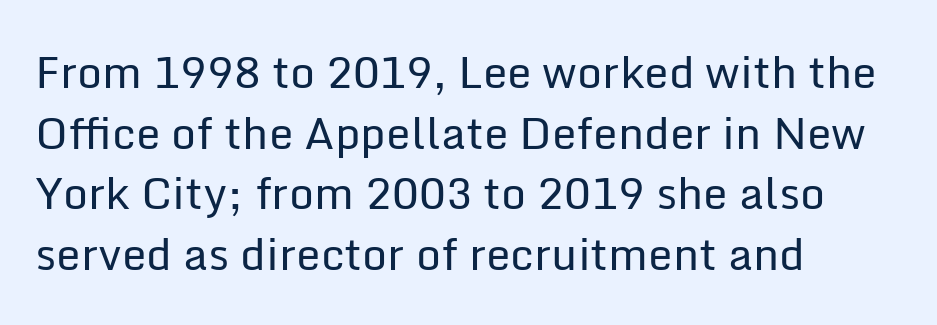
Q: Is the text bold? A: No.
Q: Is the text italic (slanted)? A: No, it is upright.
Q: Is the typeface a serif or a sans-serif typeface? A: Sans-serif.
Q: Is the text underlined? A: No.
Q: How is the paragraph aligned? A: Left-aligned.
Q: Is the spacing between letters normal or unusually wide? A: Normal.
Q: Is the spacing between lines tight, normal or loose? A: Normal.
Q: Width (condensed, normal, or wide)? A: Normal.
Q: Stroke contrast? A: Low.
Q: x-height? A: Medium.
Q: Monospaced? A: No.
